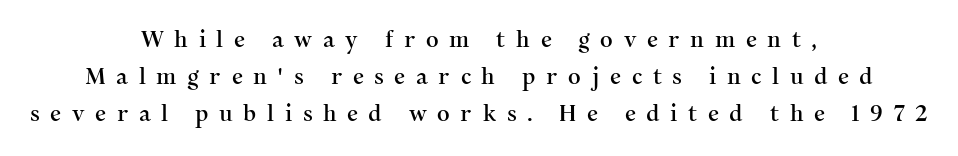
{"italic": "no", "underline": "no", "align": "center", "line_spacing": "normal", "line_spacing_ratio": 1.69, "letter_spacing": "wide", "letter_spacing_em": 0.48, "glyph_px": 22}
